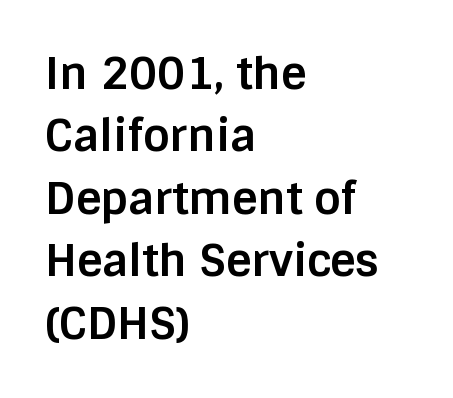
The image shows 44 px bold sans-serif type, upright; set left-aligned, normal line spacing (1.42x), normal letter spacing, not underlined; low stroke contrast and a large x-height.
